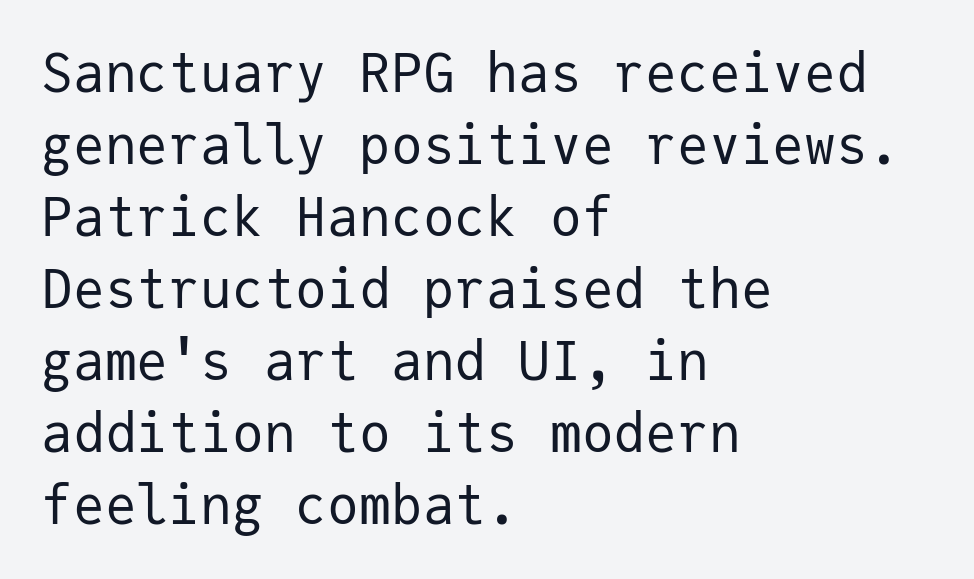
If you drew a ruler down the left edge, every line would touch it. Posture: upright roman. A typesetter would call this zero additional tracking. Check under the words: just untouched page. Successive baselines arrive at the customary interval.
